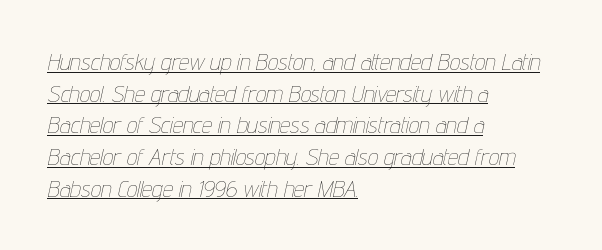
Q: Is the text bold? A: No.
Q: Is the text italic (slanted)? A: Yes, it leans right by about 12 degrees.
Q: Is the text underlined? A: Yes.
Q: How is the paragraph aligned? A: Left-aligned.
Q: Is the spacing between letters normal or unusually wide? A: Normal.
Q: Is the spacing between lines tight, normal or loose? A: Normal.
